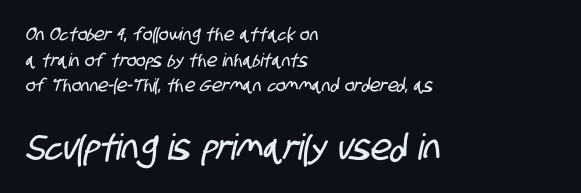
Do the characters align in a grid? No, the font is proportional. Caption: standard tracking, unaltered. Leading: standard. The letters in the lower block stand taller than those in the block above. Left-aligned paragraph, ragged on the right. The area under the type is left untouched.
